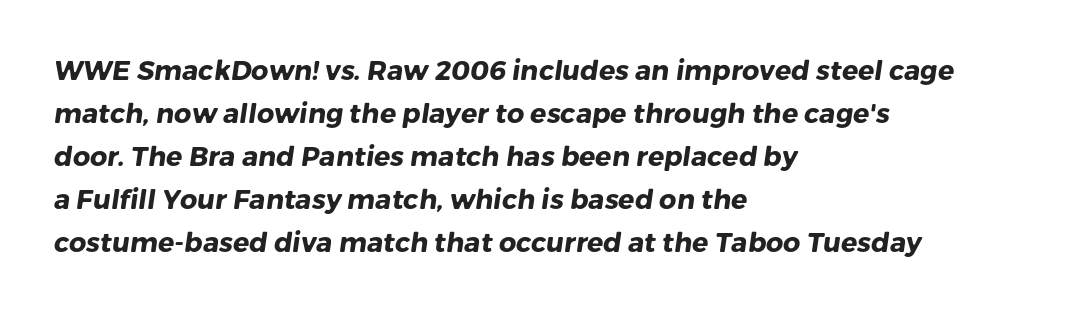
This rendering uses left alignment, leaving the right contour irregular. The foot of each line stays bare and open. Baseline-to-baseline distance is the conventional proportion of letter height. Default kerning and tracking; the words read as compact shapes. In terms of weight, the rendering is a true, heavy bold.
